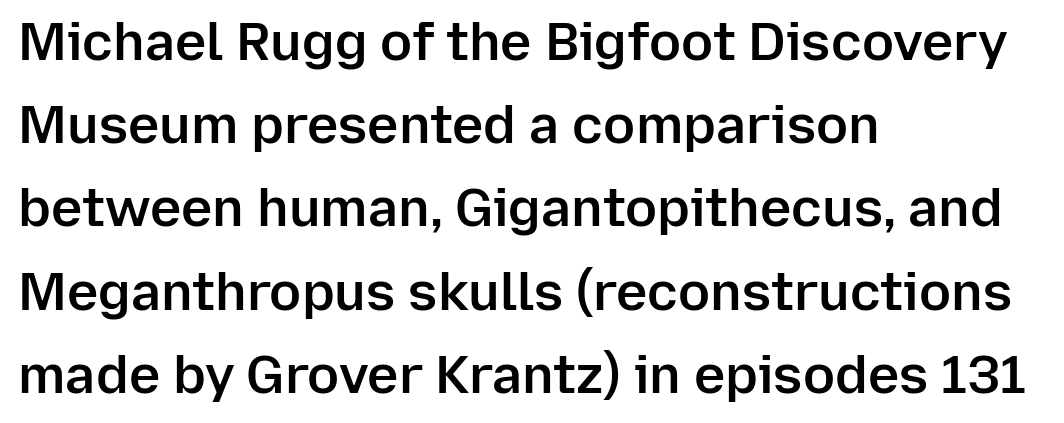
Q: Is the text bold? A: Semi-bold.
Q: Is the text italic (slanted)? A: No, it is upright.
Q: Is the typeface a serif or a sans-serif typeface? A: Sans-serif.
Q: Is the text underlined? A: No.
Q: How is the paragraph aligned? A: Left-aligned.
Q: Is the spacing between letters normal or unusually wide? A: Normal.
Q: Is the spacing between lines tight, normal or loose? A: Normal.
Q: Width (condensed, normal, or wide)? A: Normal.
Q: Stroke contrast? A: Low.
Q: x-height? A: Medium.
Q: Monospaced? A: No.
